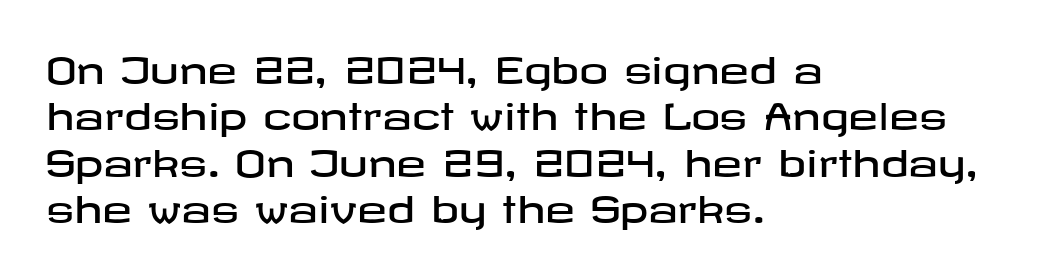
The image shows 36 px wide sans-serif type, upright; set left-aligned, normal line spacing (1.29x), normal letter spacing, not underlined; low stroke contrast and a medium x-height.
